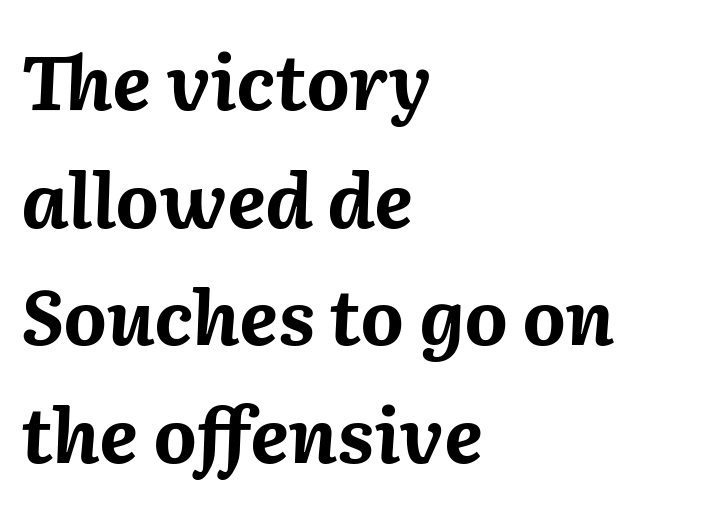
Q: Is the text bold? A: Yes.
Q: Is the text italic (slanted)? A: Yes, it leans right by about 2 degrees.
Q: Is the text underlined? A: No.
Q: How is the paragraph aligned? A: Left-aligned.
Q: Is the spacing between letters normal or unusually wide? A: Normal.
Q: Is the spacing between lines tight, normal or loose? A: Normal.
Q: Width (condensed, normal, or wide)? A: Normal.
Q: Stroke contrast? A: Medium.
Q: x-height? A: Medium.
Q: Monospaced? A: No.
